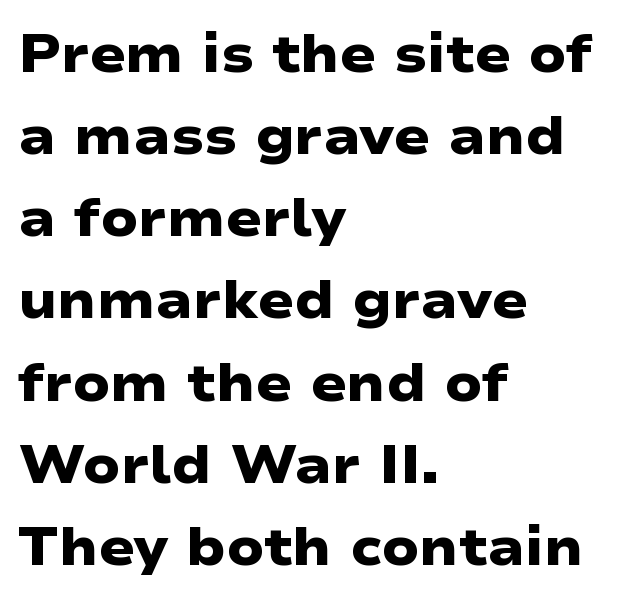
{"serif": "no", "bold": "yes", "weight": "heavy", "width": "wide", "stroke_contrast": "low", "x_height": "medium", "monospaced": "no", "underline": "no", "align": "left", "line_spacing": "normal", "line_spacing_ratio": 1.55, "letter_spacing": "normal", "letter_spacing_em": 0.0, "glyph_px": 53}
